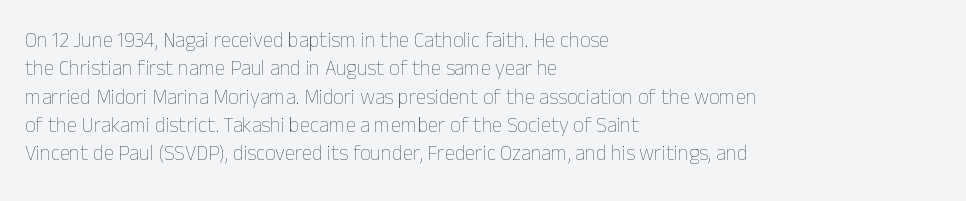
Q: Is the text bold? A: No.
Q: Is the text italic (slanted)? A: No, it is upright.
Q: Is the text underlined? A: No.
Q: How is the paragraph aligned? A: Left-aligned.
Q: Is the spacing between letters normal or unusually wide? A: Normal.
Q: Is the spacing between lines tight, normal or loose? A: Normal.
